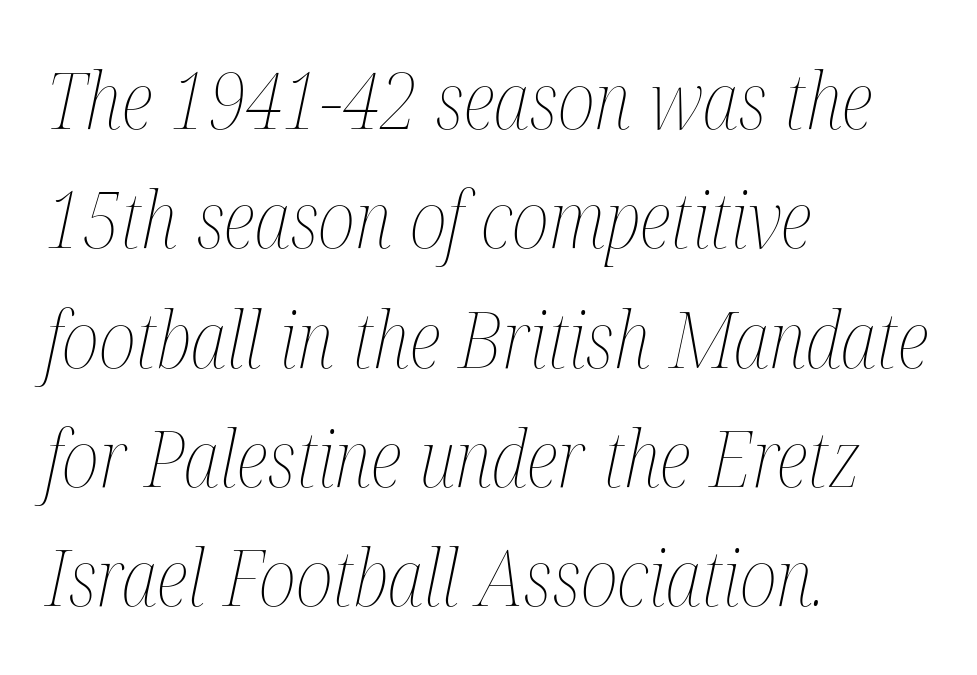
{"italic": "yes", "lean": "right", "slant_degrees": 12, "bold": "no", "weight": "thin", "width": "condensed", "stroke_contrast": "medium", "x_height": "medium", "monospaced": "no", "underline": "no", "align": "left", "line_spacing": "normal", "line_spacing_ratio": 1.53, "letter_spacing": "normal", "letter_spacing_em": 0.0, "glyph_px": 78}
